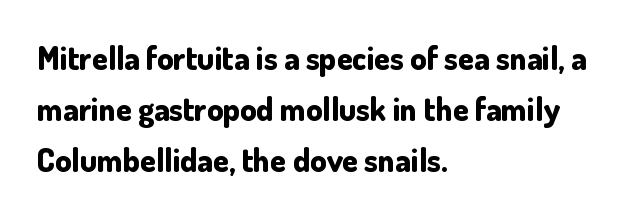
Q: Is the text bold? A: Yes.
Q: Is the text italic (slanted)? A: No, it is upright.
Q: Is the typeface a serif or a sans-serif typeface? A: Sans-serif.
Q: Is the text underlined? A: No.
Q: How is the paragraph aligned? A: Left-aligned.
Q: Is the spacing between letters normal or unusually wide? A: Normal.
Q: Is the spacing between lines tight, normal or loose? A: Normal.
Q: Width (condensed, normal, or wide)? A: Normal.
Q: Stroke contrast? A: Low.
Q: x-height? A: Small.
Q: Monospaced? A: No.
